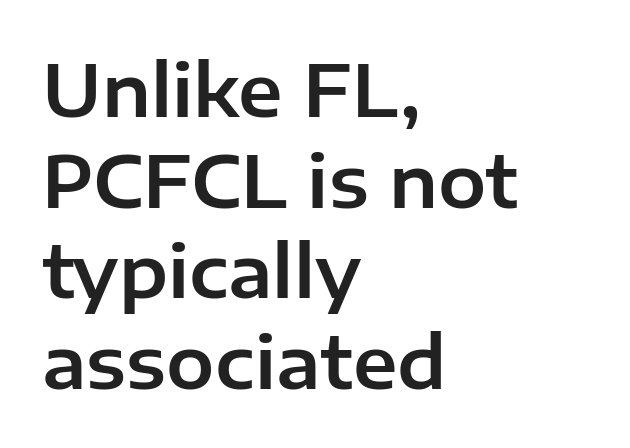
Q: Is the text italic (slanted)? A: No, it is upright.
Q: Is the typeface a serif or a sans-serif typeface? A: Sans-serif.
Q: Is the text underlined? A: No.
Q: How is the paragraph aligned? A: Left-aligned.
Q: Is the spacing between letters normal or unusually wide? A: Normal.
Q: Is the spacing between lines tight, normal or loose? A: Normal.
Q: Width (condensed, normal, or wide)? A: Normal.
Q: Stroke contrast? A: Low.
Q: x-height? A: Medium.
Q: Monospaced? A: No.
